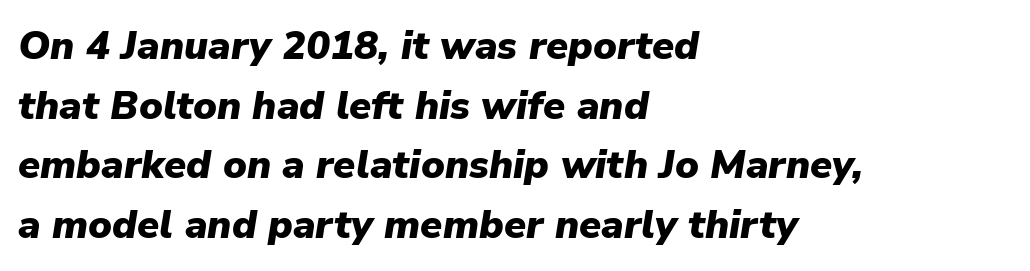
Q: Is the text bold? A: Yes.
Q: Is the text italic (slanted)? A: Yes, it leans right by about 9 degrees.
Q: Is the text underlined? A: No.
Q: How is the paragraph aligned? A: Left-aligned.
Q: Is the spacing between letters normal or unusually wide? A: Normal.
Q: Is the spacing between lines tight, normal or loose? A: Normal.
Q: Width (condensed, normal, or wide)? A: Normal.
Q: Stroke contrast? A: Low.
Q: x-height? A: Medium.
Q: Monospaced? A: No.
